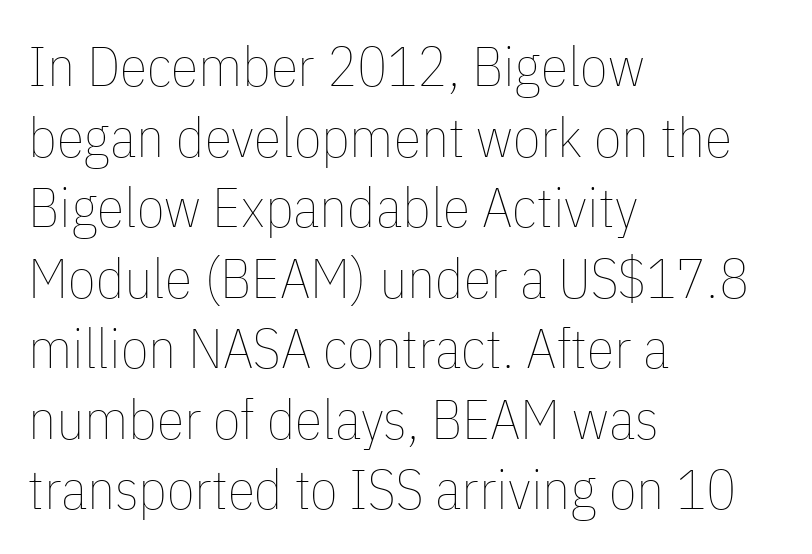
Q: Is the text bold? A: No.
Q: Is the text italic (slanted)? A: No, it is upright.
Q: Is the text underlined? A: No.
Q: How is the paragraph aligned? A: Left-aligned.
Q: Is the spacing between letters normal or unusually wide? A: Normal.
Q: Is the spacing between lines tight, normal or loose? A: Normal.
Q: Width (condensed, normal, or wide)? A: Condensed.
Q: Stroke contrast? A: Low.
Q: x-height? A: Medium.
Q: Monospaced? A: No.
